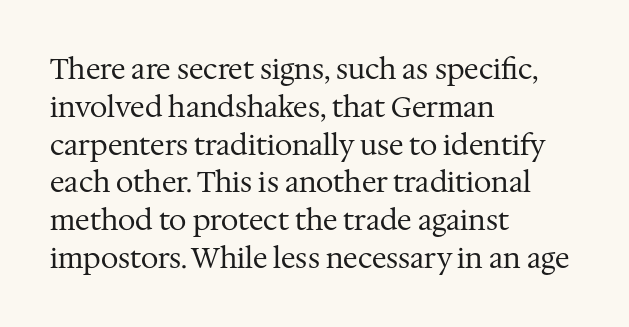
The font is comparable to plain body text, perhaps lighter. The text was rendered using a seriffed face with decorative stroke endings. This sample has the flowing, uneven cadence of proportional lettering. Honestly, the letter spacing is just normal — you wouldn't notice it. A typesetter would mark this as roman, not italic. The strip under each line holds only bare page.
